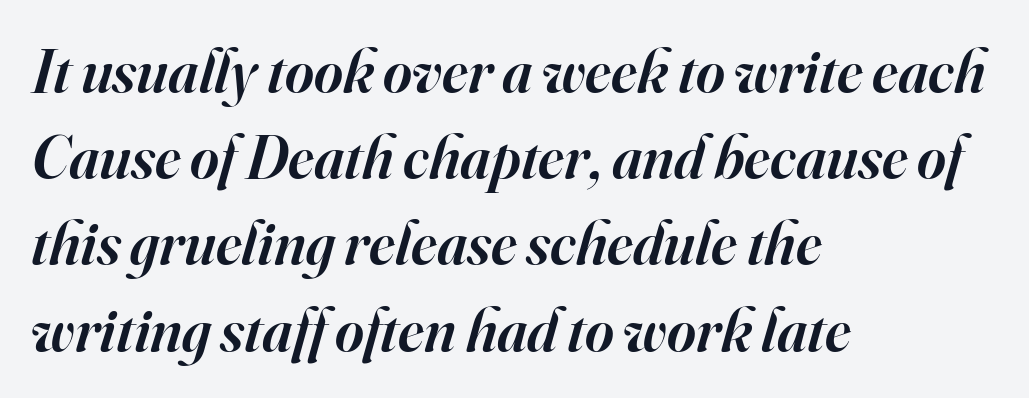
The image shows 62 px semibold serif type, italic (leaning right); set left-aligned, normal line spacing (1.39x), normal letter spacing, not underlined; high stroke contrast and a small x-height.
